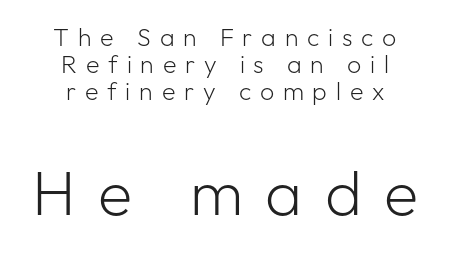
Q: Is the text bold? A: No.
Q: Is the text italic (slanted)? A: No, it is upright.
Q: Is the typeface a serif or a sans-serif typeface? A: Sans-serif.
Q: Is the text underlined? A: No.
Q: How is the paragraph aligned? A: Centered.
Q: Is the spacing between letters normal or unusually wide? A: Unusually wide.
Q: Is the spacing between lines tight, normal or loose? A: Tight.
Q: Which block of text is set in a larger size, the first (top) or the second (bottom)? A: The second (bottom) one.
Q: Width (condensed, normal, or wide)? A: Normal.
Q: Stroke contrast? A: Low.
Q: x-height? A: Medium.
Q: Monospaced? A: No.
